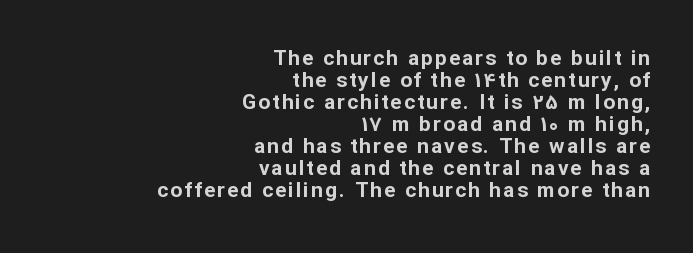
Q: Is the text bold? A: Yes.
Q: Is the text italic (slanted)? A: No, it is upright.
Q: Is the text underlined? A: No.
Q: How is the paragraph aligned? A: Right-aligned.
Q: Is the spacing between lines tight, normal or loose? A: Tight.
